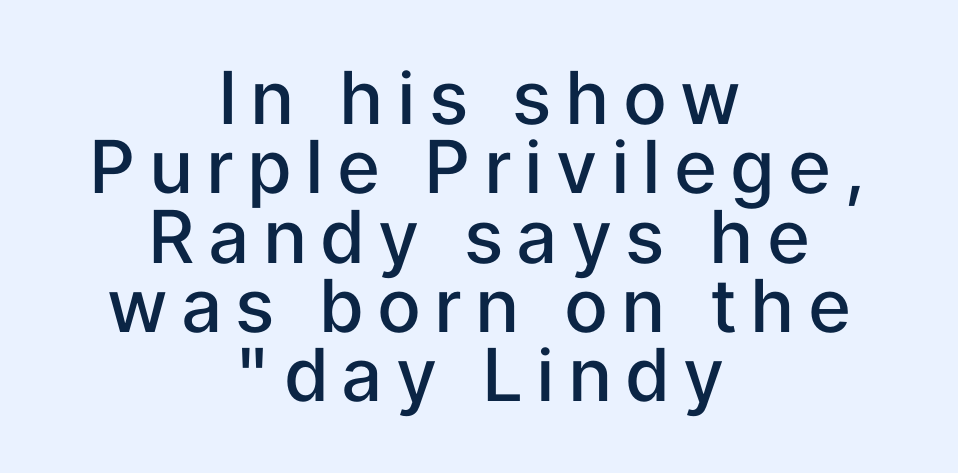
Q: Is the text bold? A: Semi-bold.
Q: Is the text italic (slanted)? A: No, it is upright.
Q: Is the typeface a serif or a sans-serif typeface? A: Sans-serif.
Q: Is the text underlined? A: No.
Q: How is the paragraph aligned? A: Centered.
Q: Is the spacing between lines tight, normal or loose? A: Tight.
Q: Width (condensed, normal, or wide)? A: Normal.
Q: Stroke contrast? A: Low.
Q: x-height? A: Medium.
Q: Monospaced? A: No.
